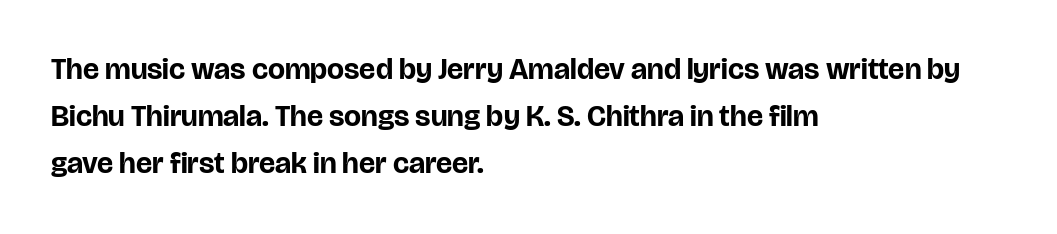
The image shows 30 px bold sans-serif type, upright; set left-aligned, normal line spacing (1.57x), normal letter spacing, not underlined; low stroke contrast and a large x-height.
